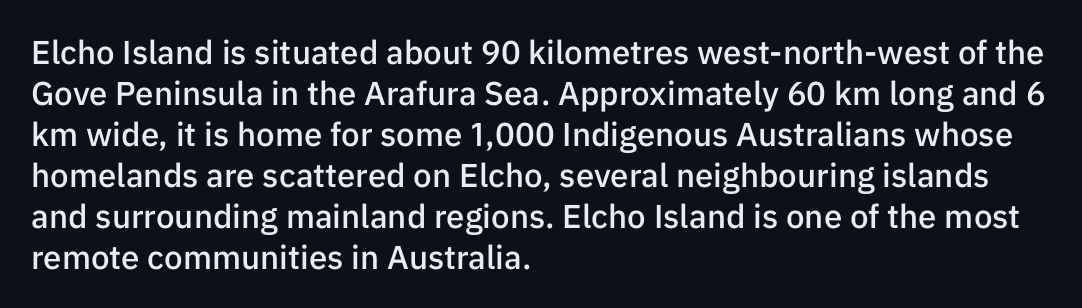
Does the type have serifs? No, each stem ends abruptly. Do the letters lean? They stand straight. The compositor pushed each line to the left boundary. Nothing unusual about the tracking: characters are spaced as the font intends. Spacing verdict: proportional, widths tailored to each character.
